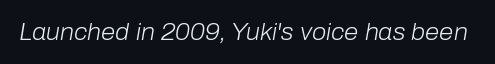
Q: Is the text bold? A: No.
Q: Is the text italic (slanted)? A: Yes, it leans right by about 10 degrees.
Q: Is the text underlined? A: No.
Q: Is the spacing between letters normal or unusually wide? A: Normal.
